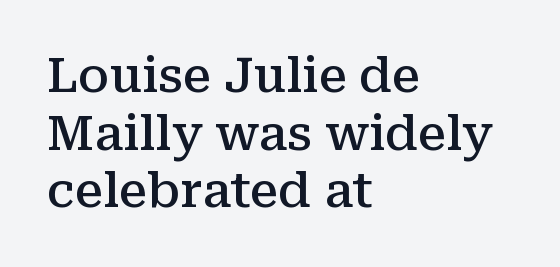
{"serif": "yes", "italic": "no", "bold": "semi", "weight": "semibold", "width": "normal", "stroke_contrast": "medium", "x_height": "medium", "monospaced": "no", "underline": "no", "align": "left", "line_spacing_ratio": 1.2, "letter_spacing": "normal", "letter_spacing_em": 0.0, "glyph_px": 48}
